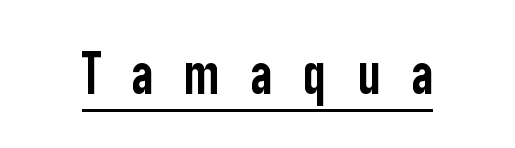
The image shows 62 px condensed sans-serif type, upright; set unusually wide letter spacing (+0.49 em), underlined; low stroke contrast and a medium x-height.
